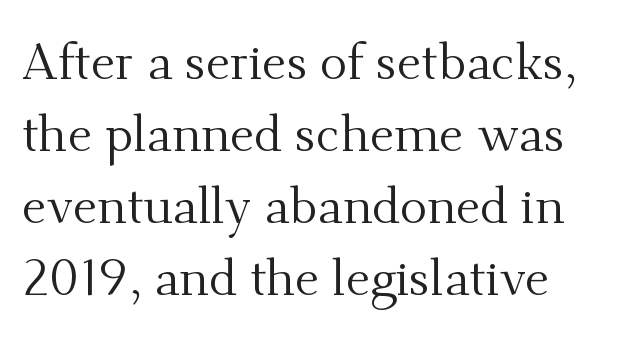
Q: Is the text bold? A: No.
Q: Is the text italic (slanted)? A: No, it is upright.
Q: Is the typeface a serif or a sans-serif typeface? A: Serif.
Q: Is the text underlined? A: No.
Q: How is the paragraph aligned? A: Left-aligned.
Q: Is the spacing between letters normal or unusually wide? A: Normal.
Q: Is the spacing between lines tight, normal or loose? A: Normal.
Q: Width (condensed, normal, or wide)? A: Normal.
Q: Stroke contrast? A: Medium.
Q: x-height? A: Small.
Q: Monospaced? A: No.
